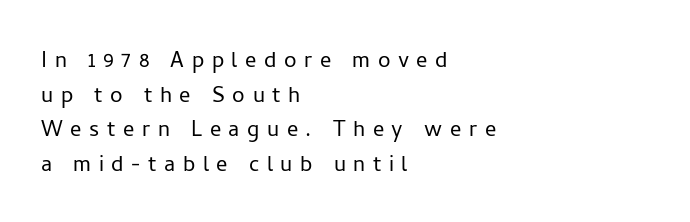
The image shows 28 px light sans-serif type, upright; set left-aligned, line spacing 1.24x, unusually wide letter spacing (+0.27 em), not underlined; low stroke contrast and a medium x-height.
